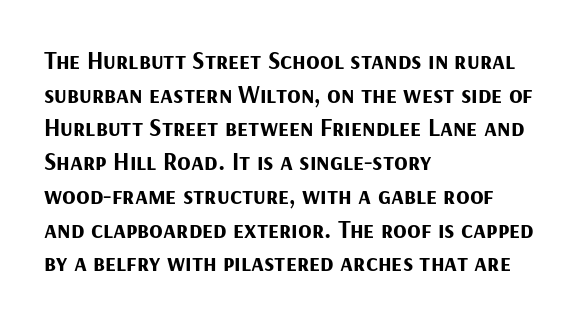
Q: Is the text bold? A: Yes.
Q: Is the text italic (slanted)? A: No, it is upright.
Q: Is the text underlined? A: No.
Q: How is the paragraph aligned? A: Left-aligned.
Q: Is the spacing between letters normal or unusually wide? A: Normal.
Q: Is the spacing between lines tight, normal or loose? A: Normal.
